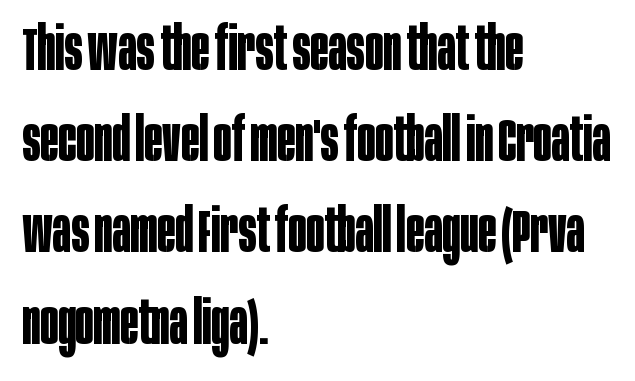
Q: Is the text bold? A: Yes.
Q: Is the text italic (slanted)? A: No, it is upright.
Q: Is the typeface a serif or a sans-serif typeface? A: Sans-serif.
Q: Is the text underlined? A: No.
Q: How is the paragraph aligned? A: Left-aligned.
Q: Is the spacing between letters normal or unusually wide? A: Normal.
Q: Is the spacing between lines tight, normal or loose? A: Normal.
Q: Width (condensed, normal, or wide)? A: Condensed.
Q: Stroke contrast? A: Low.
Q: x-height? A: Large.
Q: Monospaced? A: No.
